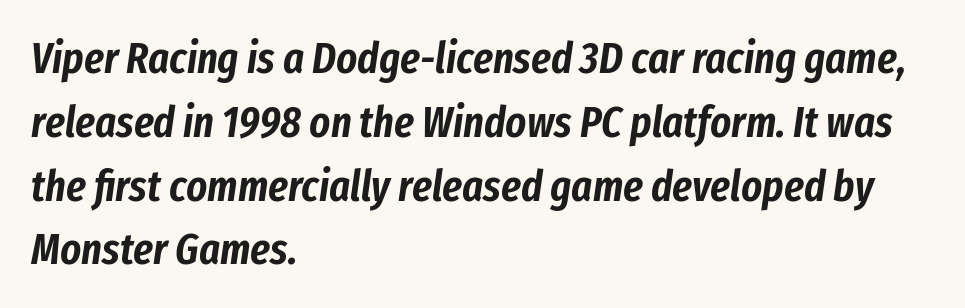
Q: Is the text italic (slanted)? A: Yes, it leans right by about 8 degrees.
Q: Is the text underlined? A: No.
Q: How is the paragraph aligned? A: Left-aligned.
Q: Is the spacing between letters normal or unusually wide? A: Normal.
Q: Is the spacing between lines tight, normal or loose? A: Normal.
Q: Width (condensed, normal, or wide)? A: Condensed.
Q: Stroke contrast? A: Low.
Q: x-height? A: Medium.
Q: Monospaced? A: No.
